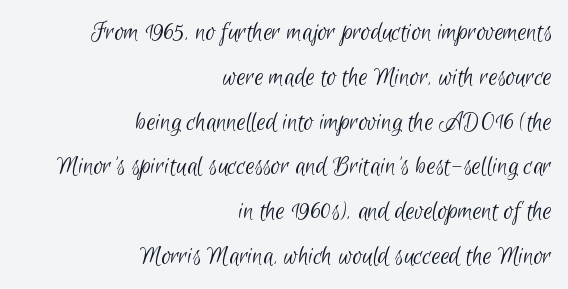
Any mark beneath the type? The region is blank. The vertical gap from one line to the next is medium. The face used here is a sans, in the tradition of grotesques and geometrics. Notice how the passage keeps a crisp vertical edge on the right only. Here the glyphs are tracked normally, forming tight word shapes.
